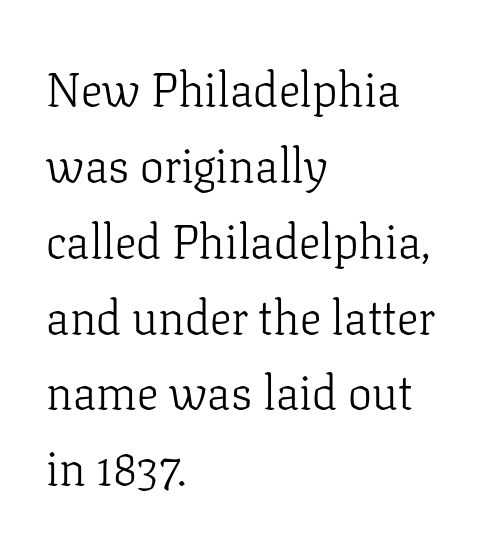
Q: Is the text bold? A: No.
Q: Is the text italic (slanted)? A: No, it is upright.
Q: Is the typeface a serif or a sans-serif typeface? A: Serif.
Q: Is the text underlined? A: No.
Q: How is the paragraph aligned? A: Left-aligned.
Q: Is the spacing between letters normal or unusually wide? A: Normal.
Q: Is the spacing between lines tight, normal or loose? A: Normal.
Q: Width (condensed, normal, or wide)? A: Normal.
Q: Stroke contrast? A: Low.
Q: x-height? A: Medium.
Q: Monospaced? A: No.
